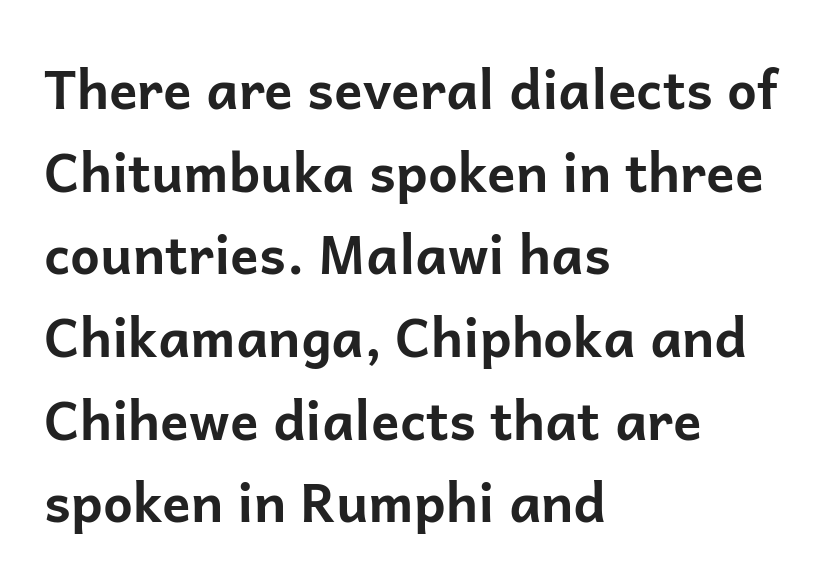
Q: Is the text bold? A: Yes.
Q: Is the text italic (slanted)? A: No, it is upright.
Q: Is the typeface a serif or a sans-serif typeface? A: Sans-serif.
Q: Is the text underlined? A: No.
Q: How is the paragraph aligned? A: Left-aligned.
Q: Is the spacing between letters normal or unusually wide? A: Normal.
Q: Is the spacing between lines tight, normal or loose? A: Normal.
Q: Width (condensed, normal, or wide)? A: Normal.
Q: Stroke contrast? A: Low.
Q: x-height? A: Medium.
Q: Monospaced? A: No.
